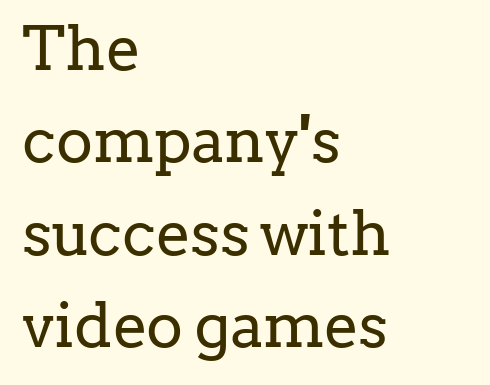
Q: Is the text bold? A: No.
Q: Is the text italic (slanted)? A: No, it is upright.
Q: Is the typeface a serif or a sans-serif typeface? A: Serif.
Q: Is the text underlined? A: No.
Q: How is the paragraph aligned? A: Left-aligned.
Q: Is the spacing between letters normal or unusually wide? A: Normal.
Q: Is the spacing between lines tight, normal or loose? A: Normal.
Q: Width (condensed, normal, or wide)? A: Normal.
Q: Stroke contrast? A: Low.
Q: x-height? A: Medium.
Q: Monospaced? A: No.
